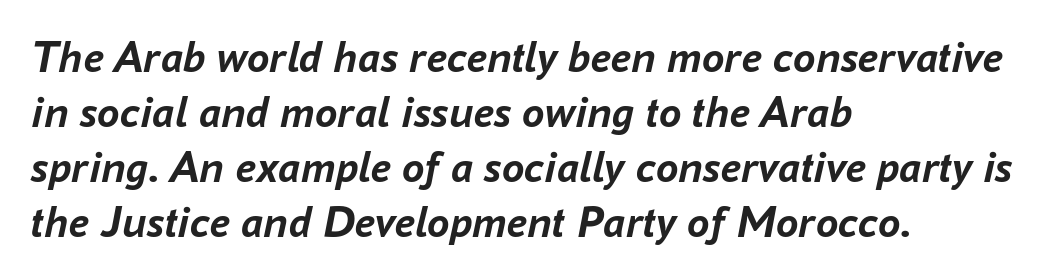
There's an unmistakable incline to the writing here. Left-aligned paragraph, ragged on the right. Type without underlining. You could not count columns in this text — the font is proportionally spaced. There is no visible air inserted between adjacent glyphs. Typographic density is high because the face is bold.
